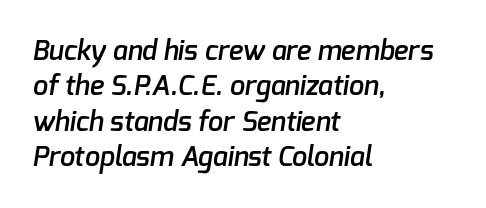
The image shows 27 px text type; set left-aligned, normal line spacing (1.31x), normal letter spacing, not underlined.
